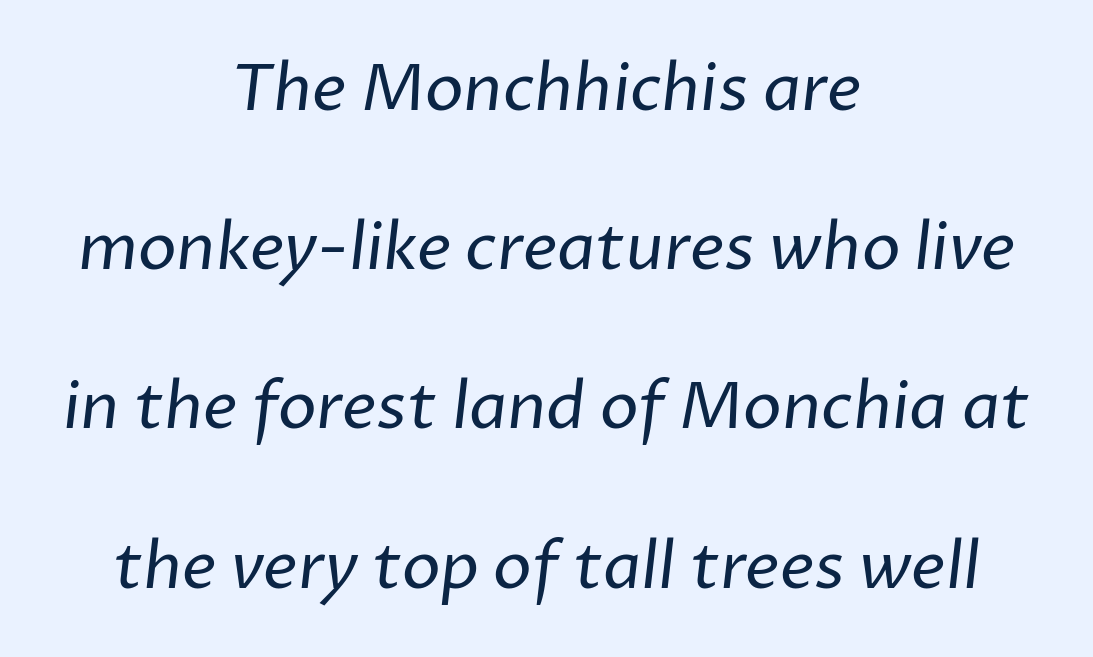
Q: Is the text bold? A: No.
Q: Is the typeface a serif or a sans-serif typeface? A: Sans-serif.
Q: Is the text underlined? A: No.
Q: How is the paragraph aligned? A: Centered.
Q: Is the spacing between letters normal or unusually wide? A: Normal.
Q: Is the spacing between lines tight, normal or loose? A: Loose.
Q: Width (condensed, normal, or wide)? A: Normal.
Q: Stroke contrast? A: Low.
Q: x-height? A: Medium.
Q: Monospaced? A: No.
